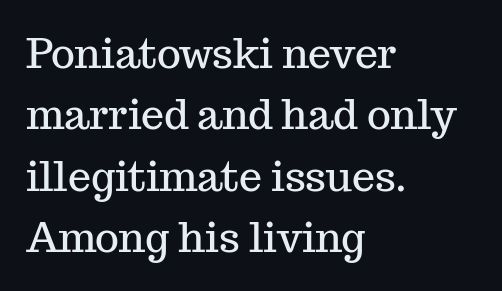
Q: Is the text italic (slanted)? A: No, it is upright.
Q: Is the typeface a serif or a sans-serif typeface? A: Serif.
Q: Is the text underlined? A: No.
Q: How is the paragraph aligned? A: Left-aligned.
Q: Is the spacing between letters normal or unusually wide? A: Normal.
Q: Is the spacing between lines tight, normal or loose? A: Normal.
Q: Width (condensed, normal, or wide)? A: Normal.
Q: Stroke contrast? A: Medium.
Q: x-height? A: Medium.
Q: Monospaced? A: No.
